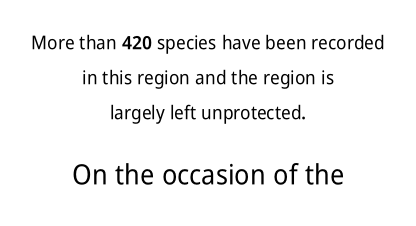
The passage shown is typed in a proportional face where columns would drift. In terms of letterform style, serifs are entirely absent. Posture: upright roman. Compare the two chunks: the lower has the greater cap height. The string is rendered with underlining switched off. Caption: multi-line text, centered on the measure.
